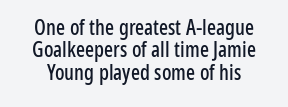
{"italic": "no", "underline": "no", "line_spacing": "tight", "line_spacing_ratio": 1.07, "letter_spacing": "normal", "letter_spacing_em": 0.0, "glyph_px": 21}
